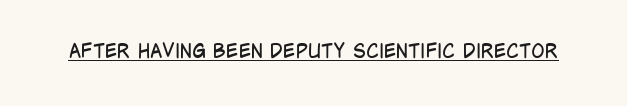
{"italic": "no", "bold": "no", "underline": "yes", "letter_spacing": "normal", "letter_spacing_em": 0.0, "glyph_px": 20}
